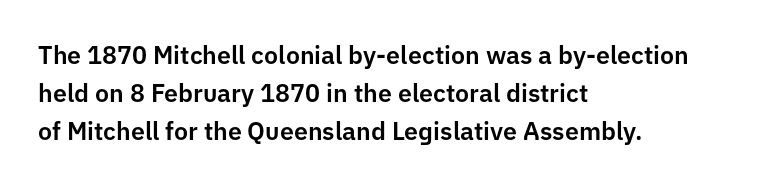
Descenders hang freely into open space. Teacher's note: observe the even left margin — that is flush-left alignment. The vertical gap from one line to the next is medium. If you drew a line through each stem, it would be perfectly vertical. The letters sit at their default tracking, neither squeezed nor spread.
